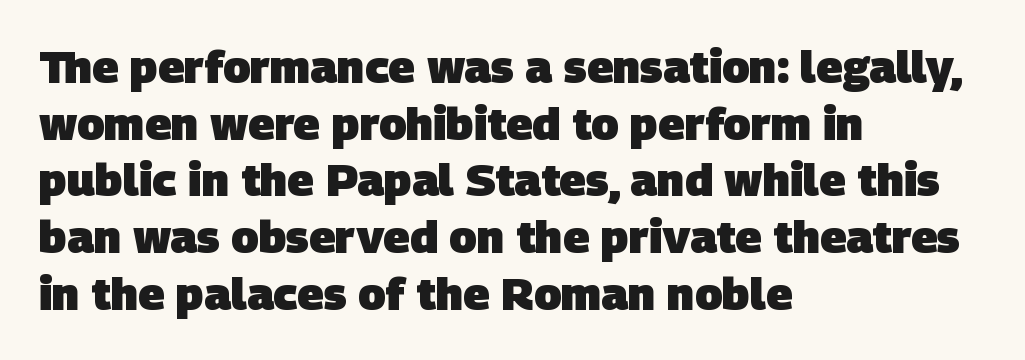
The image shows 45 px heavy sans-serif type; set left-aligned, normal line spacing (1.26x), normal letter spacing, not underlined; low stroke contrast and a large x-height.
